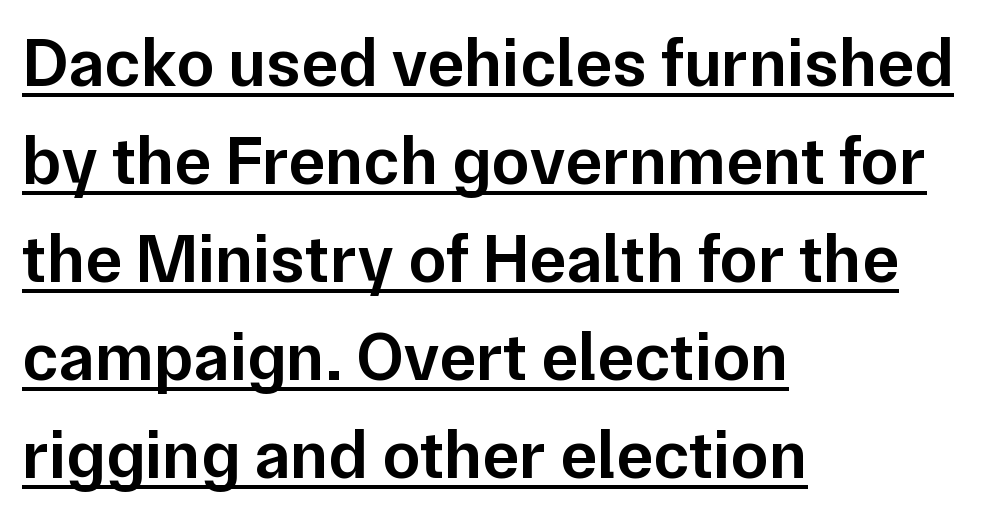
{"serif": "no", "italic": "no", "bold": "semi", "weight": "semibold", "width": "normal", "stroke_contrast": "low", "x_height": "medium", "monospaced": "no", "underline": "yes", "align": "left", "line_spacing": "normal", "line_spacing_ratio": 1.42, "letter_spacing": "normal", "letter_spacing_em": 0.0, "glyph_px": 69}
